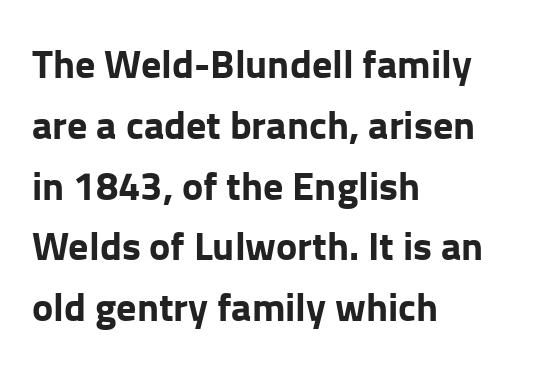
Check under the words: just untouched page. This sample uses a sans-serif face. Tracking value appears to be zero — textbook default spacing. A full-strength bold gives these letters their thick strokes. The axis of the letterforms is exactly vertical.
